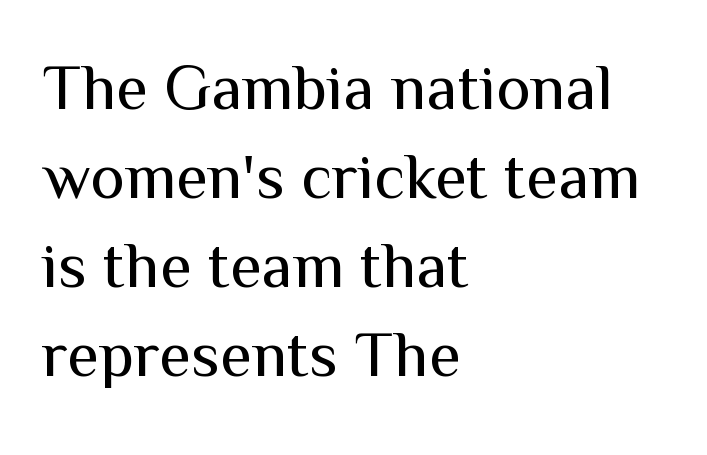
Ordinary non-slanted type is in use. The paragraph has a hard left edge and a soft right edge. The passage shown is typed in a proportional face where columns would drift. In terms of letterform style, serifs are entirely absent.
